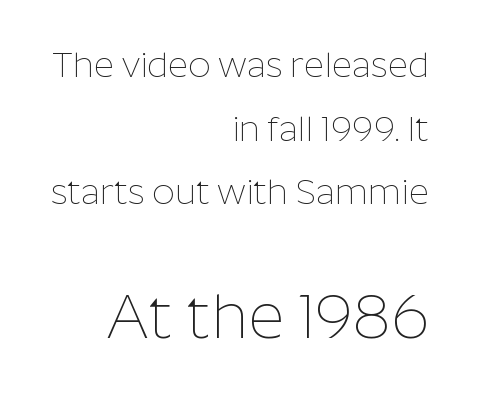
{"serif": "no", "italic": "no", "bold": "no", "weight": "thin", "width": "normal", "stroke_contrast": "low", "x_height": "medium", "monospaced": "no", "underline": "no", "align": "right", "line_spacing_ratio": 1.82, "letter_spacing": "normal", "letter_spacing_em": 0.0, "larger_block": "second", "size_ratio": 1.77, "glyph_px": 62}
